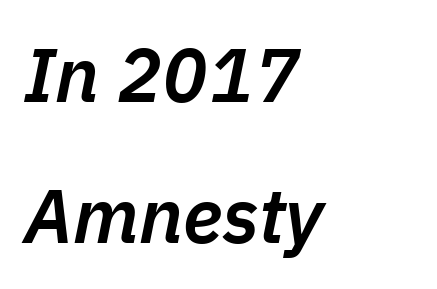
Q: Is the text bold? A: Semi-bold.
Q: Is the text italic (slanted)? A: Yes, it leans right by about 11 degrees.
Q: Is the text underlined? A: No.
Q: How is the paragraph aligned? A: Left-aligned.
Q: Is the spacing between letters normal or unusually wide? A: Normal.
Q: Width (condensed, normal, or wide)? A: Normal.
Q: Stroke contrast? A: Low.
Q: x-height? A: Medium.
Q: Monospaced? A: No.
